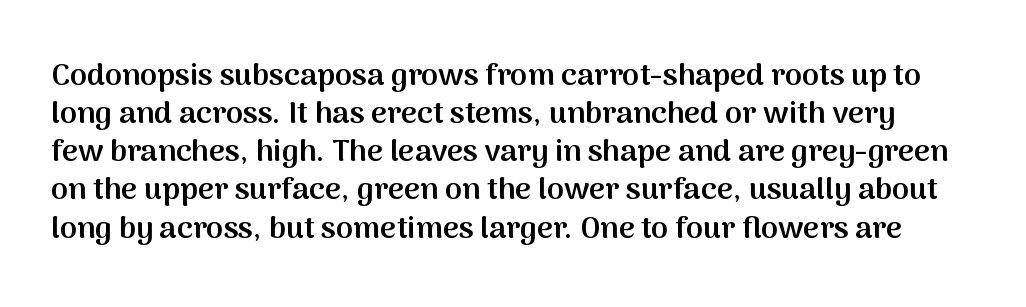
{"serif": "no", "italic": "no", "bold": "semi", "weight": "semibold", "width": "normal", "stroke_contrast": "medium", "x_height": "medium", "monospaced": "no", "underline": "no", "line_spacing_ratio": 1.23, "letter_spacing": "normal", "letter_spacing_em": 0.0, "glyph_px": 31}
